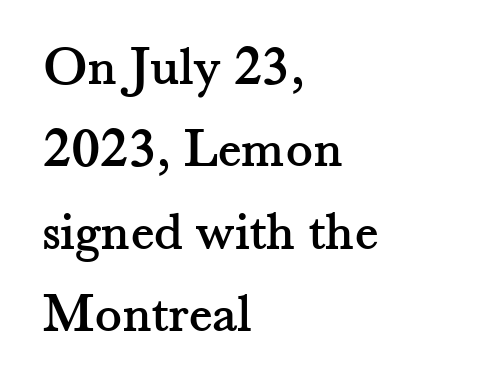
Q: Is the text italic (slanted)? A: No, it is upright.
Q: Is the typeface a serif or a sans-serif typeface? A: Serif.
Q: Is the text underlined? A: No.
Q: How is the paragraph aligned? A: Left-aligned.
Q: Is the spacing between letters normal or unusually wide? A: Normal.
Q: Is the spacing between lines tight, normal or loose? A: Normal.
Q: Width (condensed, normal, or wide)? A: Normal.
Q: Stroke contrast? A: Medium.
Q: x-height? A: Small.
Q: Monospaced? A: No.
